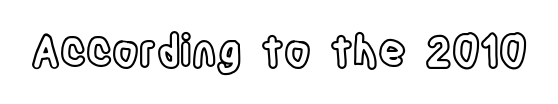
The letters stand straight up with perfectly vertical stems. The letters advance in unequal steps, a hallmark of proportional type. Short note: letters normally spaced. A clean baseline with only descenders dipping below it.
